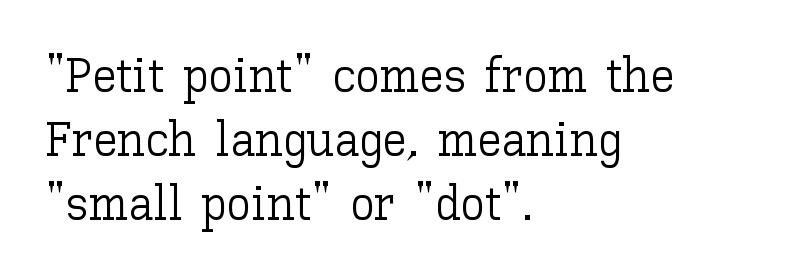
The image shows 49 px light type, upright; set left-aligned, normal line spacing (1.31x), normal letter spacing, not underlined; low stroke contrast and a medium x-height.
